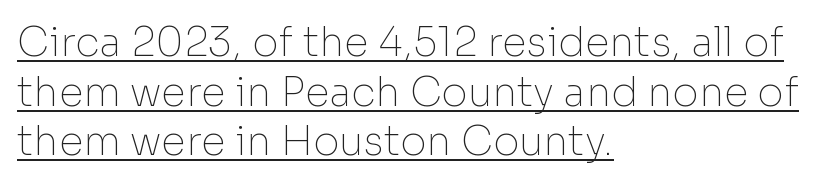
The image shows 40 px thin sans-serif type, upright; set left-aligned, line spacing 1.24x, normal letter spacing, underlined; low stroke contrast and a medium x-height.
